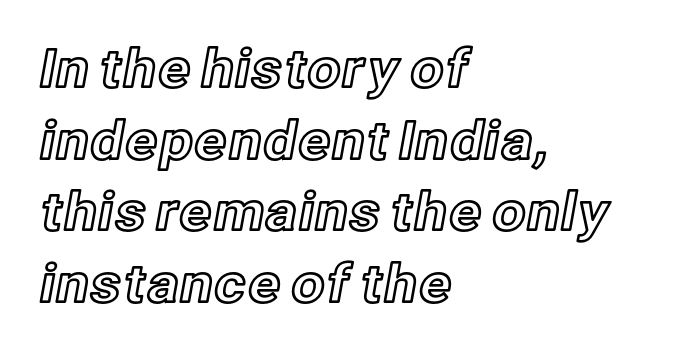
No word sits above an underline. Think of a printed novel: that variable character pitch is what you see here. A student would call this left alignment; a typographer would say flush left, rag right. The face used here is rendered with its standard letterfit.
